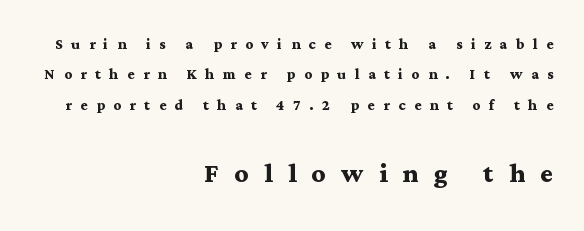
Q: Is the text bold? A: Yes.
Q: Is the text italic (slanted)? A: No, it is upright.
Q: Is the typeface a serif or a sans-serif typeface? A: Serif.
Q: Is the text underlined? A: No.
Q: How is the paragraph aligned? A: Right-aligned.
Q: Is the spacing between letters normal or unusually wide? A: Unusually wide.
Q: Is the spacing between lines tight, normal or loose? A: Normal.
Q: Which block of text is set in a larger size, the first (top) or the second (bottom)? A: The second (bottom) one.
Q: Width (condensed, normal, or wide)? A: Wide.
Q: Stroke contrast? A: Medium.
Q: x-height? A: Medium.
Q: Monospaced? A: No.
